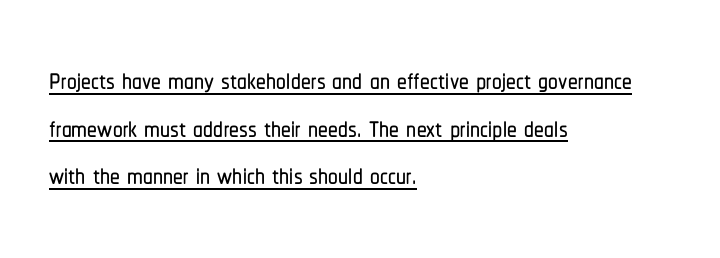
{"serif": "no", "italic": "no", "width": "condensed", "stroke_contrast": "low", "x_height": "medium", "monospaced": "no", "underline": "yes", "align": "left", "line_spacing_ratio": 1.22, "letter_spacing": "normal", "letter_spacing_em": 0.0, "glyph_px": 39}
